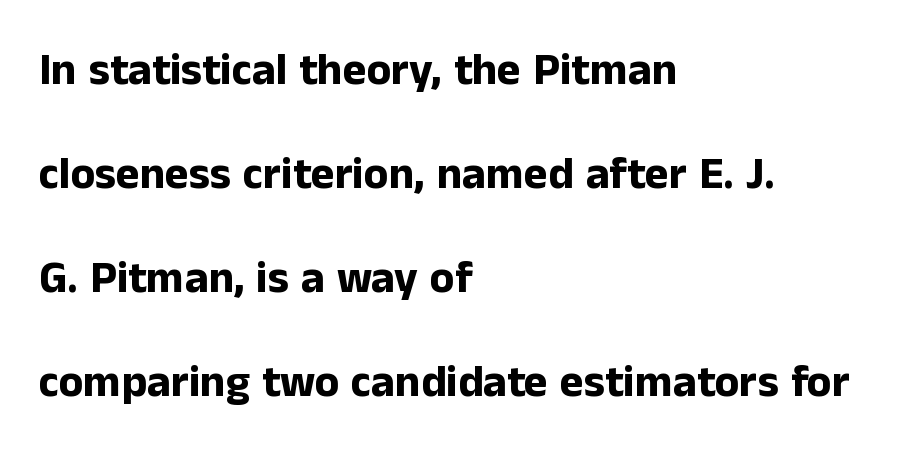
{"serif": "no", "italic": "no", "bold": "yes", "weight": "bold", "width": "normal", "stroke_contrast": "low", "x_height": "medium", "monospaced": "no", "underline": "no", "align": "left", "line_spacing": "loose", "line_spacing_ratio": 2.31, "letter_spacing": "normal", "letter_spacing_em": 0.0, "glyph_px": 45}
